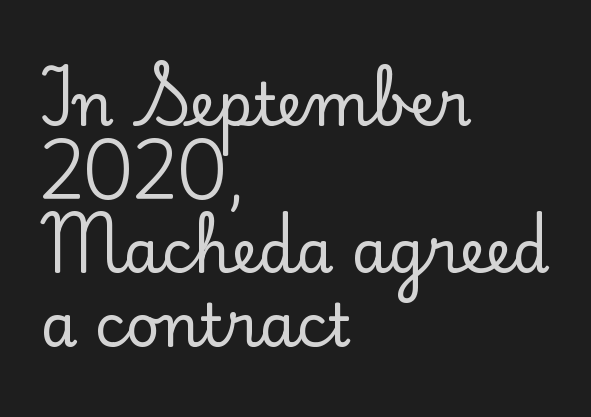
I'd call this a serif setting — the letters wear small feet. The passage shown stacks its lines at a standard gap. Do the characters align in a grid? No, the font is proportional. The gaps between neighbouring characters are ordinary and unremarkable. Leftover space on each line is placed entirely after the last word.
